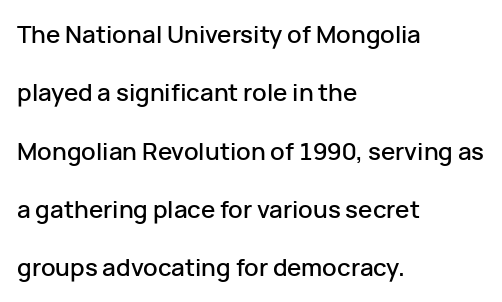
{"italic": "no", "underline": "no", "align": "left", "line_spacing": "loose", "line_spacing_ratio": 2.43, "letter_spacing": "normal", "letter_spacing_em": 0.0, "glyph_px": 24}
